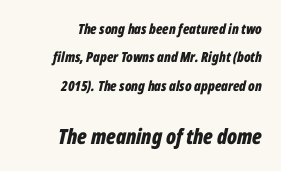
Q: Is the text bold? A: Yes.
Q: Is the text italic (slanted)? A: Yes, it leans right by about 12 degrees.
Q: Is the text underlined? A: No.
Q: How is the paragraph aligned? A: Right-aligned.
Q: Is the spacing between letters normal or unusually wide? A: Normal.
Q: Is the spacing between lines tight, normal or loose? A: Loose.
Q: Which block of text is set in a larger size, the first (top) or the second (bottom)? A: The second (bottom) one.
